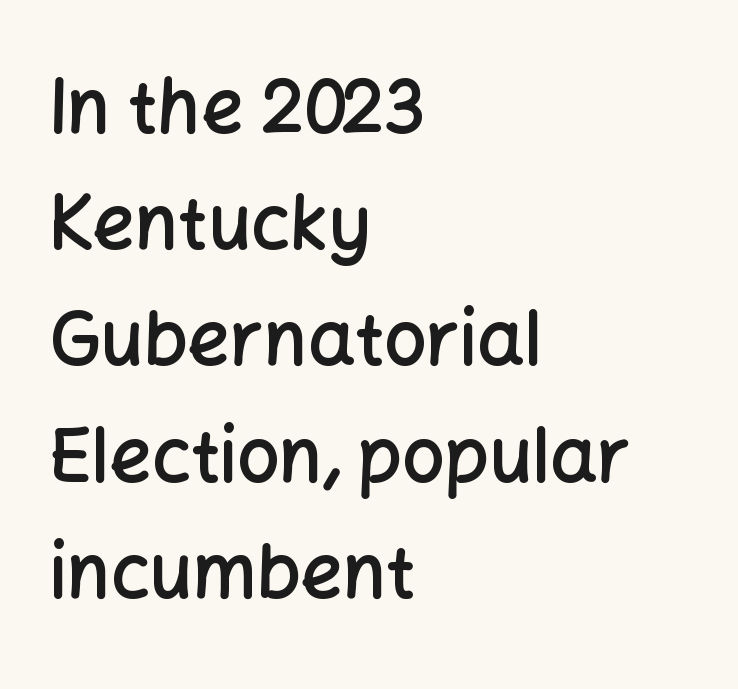
{"serif": "no", "italic": "no", "bold": "semi", "weight": "semibold", "width": "normal", "stroke_contrast": "low", "x_height": "medium", "monospaced": "no", "underline": "no", "align": "left", "line_spacing": "normal", "line_spacing_ratio": 1.57, "letter_spacing": "normal", "letter_spacing_em": 0.0, "glyph_px": 74}
